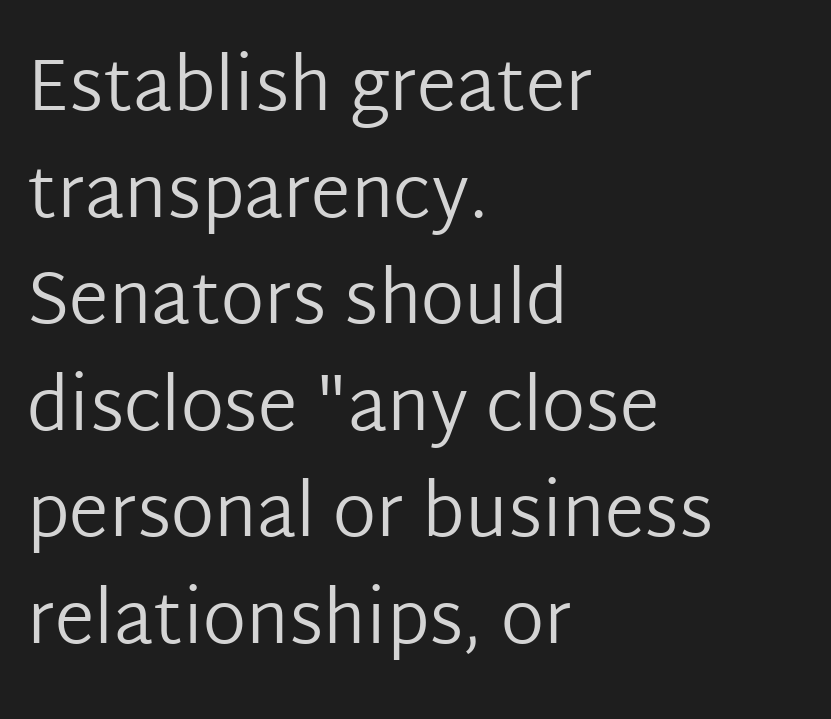
{"serif": "no", "italic": "no", "bold": "no", "weight": "regular", "width": "normal", "stroke_contrast": "low", "x_height": "medium", "monospaced": "no", "underline": "no", "align": "left", "line_spacing": "normal", "line_spacing_ratio": 1.48, "letter_spacing": "normal", "letter_spacing_em": 0.0, "glyph_px": 72}
